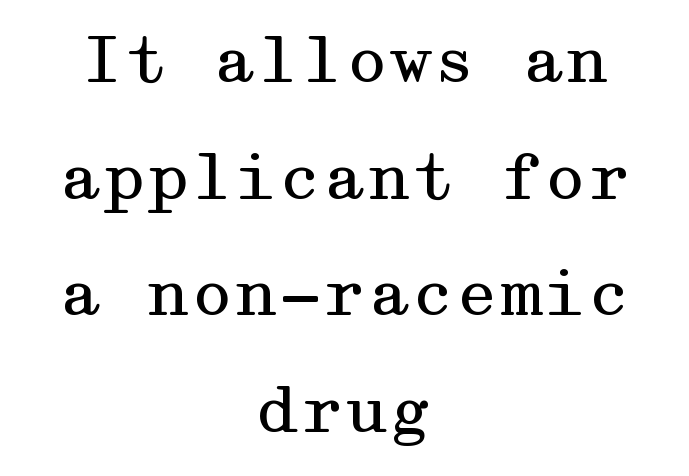
In terms of posture, this sample is upright. The passage shown is not underscored anywhere. The letters look calm and open, with moderate or lighter stems. The tracking reads as untouched default to a designer's eye.
